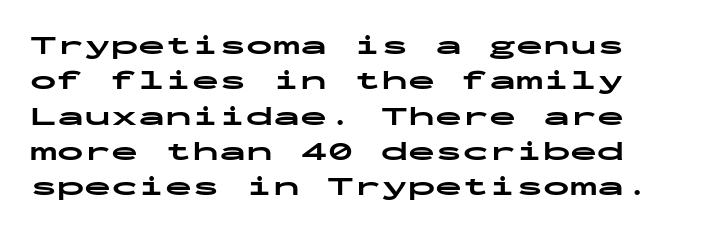
These lines were composed using upright roman letters. Letter spacing: default. Horizontal bands of white between lines are of average thickness. A dark, heavy texture on the line: the type is bold. A clean baseline with only descenders dipping below it.
